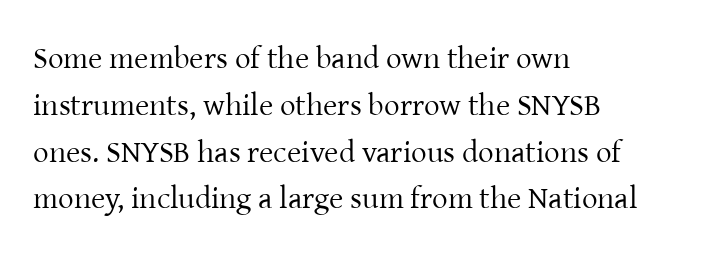
The image shows 31 px regular-weight serif type, upright; set left-aligned, normal line spacing (1.51x), normal letter spacing, not underlined; low stroke contrast and a medium x-height.
